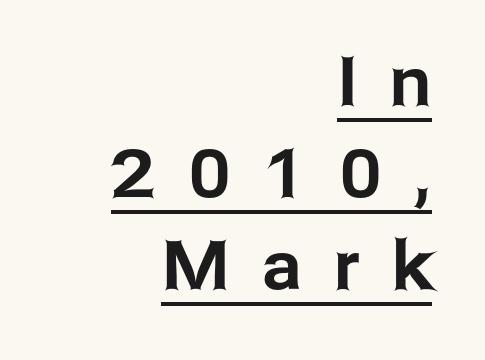
{"serif": "no", "italic": "no", "width": "normal", "stroke_contrast": "low", "x_height": "medium", "monospaced": "no", "underline": "yes", "align": "right", "line_spacing": "normal", "line_spacing_ratio": 1.37, "letter_spacing": "wide", "letter_spacing_em": 0.49, "glyph_px": 67}
